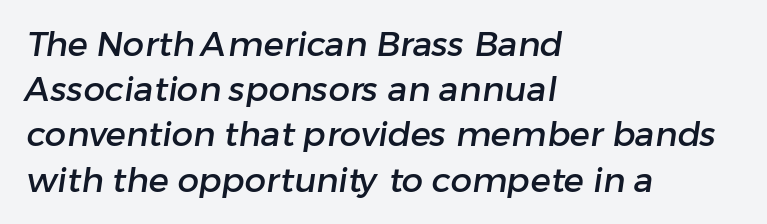
{"serif": "no", "width": "normal", "stroke_contrast": "low", "x_height": "medium", "monospaced": "no", "underline": "no", "align": "left", "line_spacing": "normal", "line_spacing_ratio": 1.33, "letter_spacing": "normal", "letter_spacing_em": 0.0, "glyph_px": 34}
